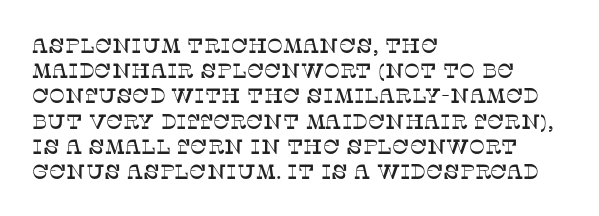
Posture: straight, roman, zero tilt. A clean baseline with only descenders dipping below it. Does the copy run flush right? No — it runs flush left. Tracking value appears to be zero — textbook default spacing.
